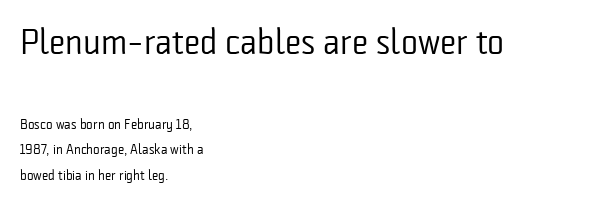
Rendered with straight, roman letterforms. A clean baseline with only descenders dipping below it. Nobody touched the tracking dial on this one. Stems and bowls with no extra thickness — not bold. These lines stack with their left ends in a neat column.
